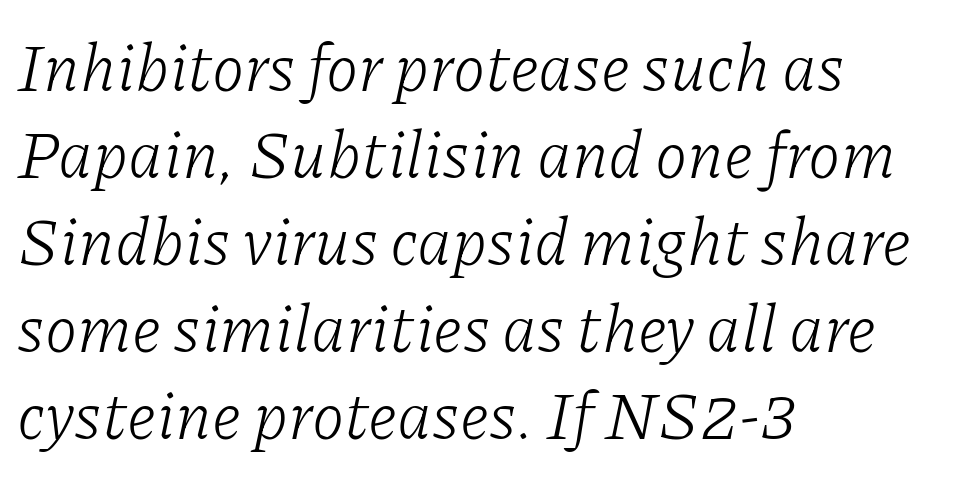
{"serif": "yes", "italic": "yes", "lean": "right", "slant_degrees": 11, "bold": "no", "weight": "light", "width": "normal", "stroke_contrast": "low", "x_height": "medium", "monospaced": "no", "underline": "no", "align": "left", "line_spacing": "normal", "line_spacing_ratio": 1.32, "letter_spacing": "normal", "letter_spacing_em": 0.0, "glyph_px": 66}
